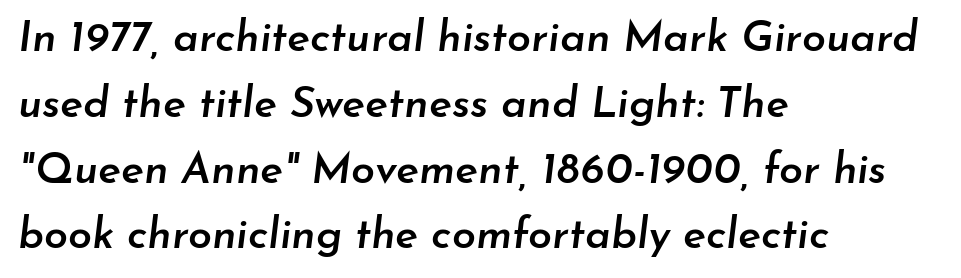
The face used here is a semibold: visibly heavier than regular, lighter than bold. This sample has the flowing, uneven cadence of proportional lettering. Words float on clear page, feet unadorned. The type is set solid horizontally, with unmodified tracking. The lettering tilts uniformly, giving the passage an italic look.
